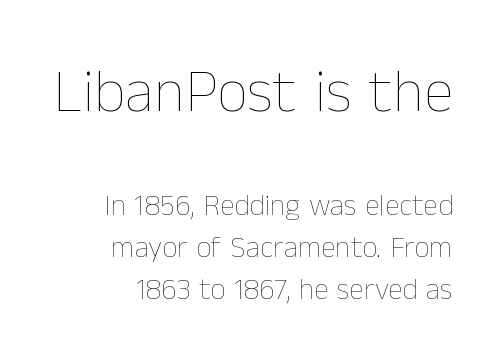
The image shows 61 px thin type, upright; set normal line spacing (1.4x), normal letter spacing, not underlined; the first (top) block is 2.03x larger; low stroke contrast and a medium x-height.
